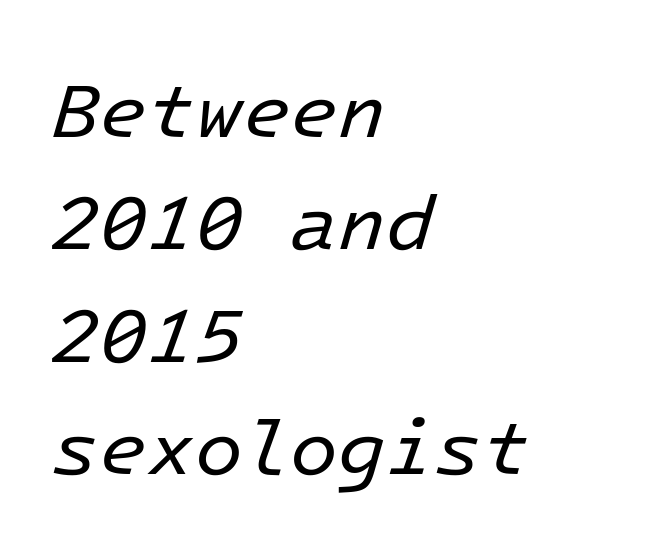
The letterforms sit shoulder to shoulder at normal distance. All the whitespace from short lines collects on the right. A typesetter would mark this as italic. Weight: in the light-to-regular range. Successive baselines arrive at the customary interval.
